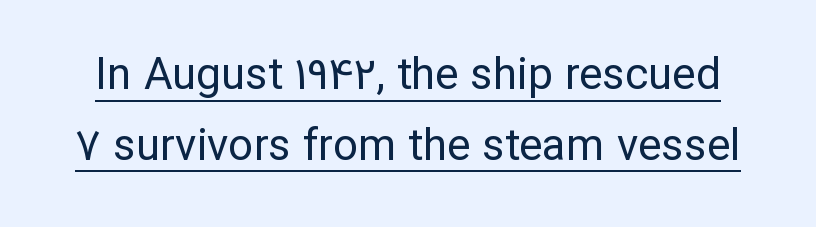
The letters sit at their default tracking, neither squeezed nor spread. No heavy texture on the line: the type isn't bold. If you drew a line through each stem, it would be perfectly vertical. Do the characters align in a grid? No, the font is proportional.
